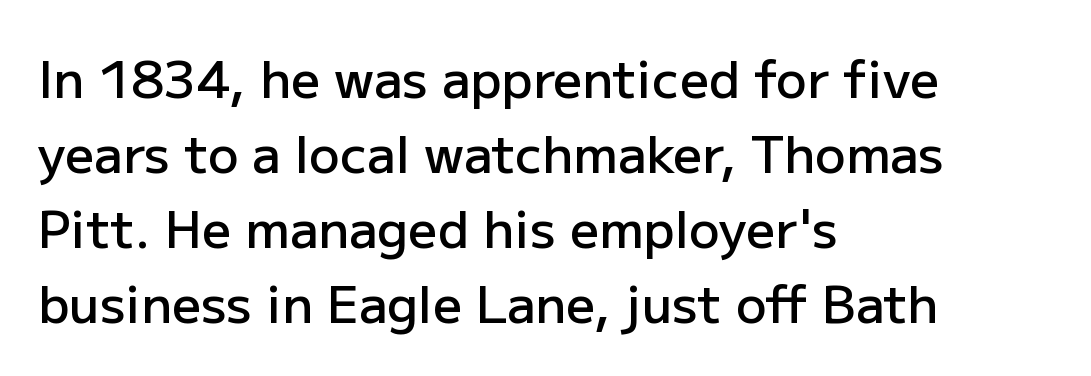
A fair bit of extra ink — the face is semibold, not bold. The passage shown has conventional tracking throughout. These lines are composed in type without serifs. Any mark beneath the type? The region is blank. The lines in this sample share a left origin and differ only in where they stop.
